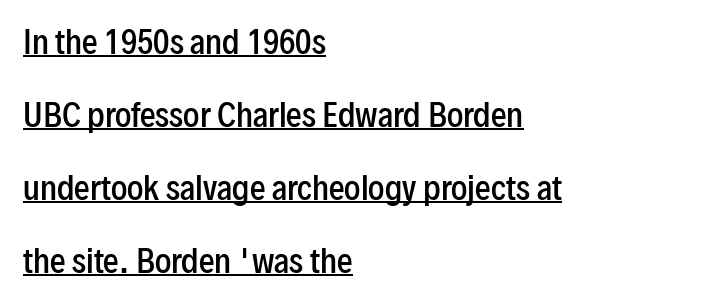
The image shows 31 px semibold, condensed sans-serif type, upright; set left-aligned, loose line spacing (2.35x), normal letter spacing, underlined; low stroke contrast and a medium x-height.
